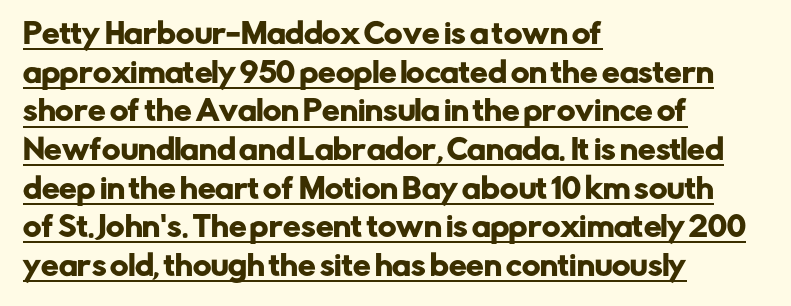
The image shows 28 px sans-serif type, upright; set left-aligned, normal line spacing (1.38x), normal letter spacing, underlined; low stroke contrast and a medium x-height.
